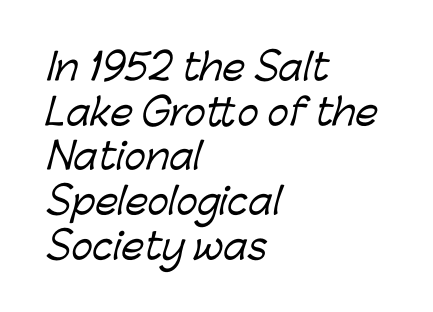
Q: Is the typeface a serif or a sans-serif typeface? A: Sans-serif.
Q: Is the text underlined? A: No.
Q: How is the paragraph aligned? A: Left-aligned.
Q: Is the spacing between letters normal or unusually wide? A: Normal.
Q: Width (condensed, normal, or wide)? A: Normal.
Q: Stroke contrast? A: Low.
Q: x-height? A: Medium.
Q: Monospaced? A: No.
